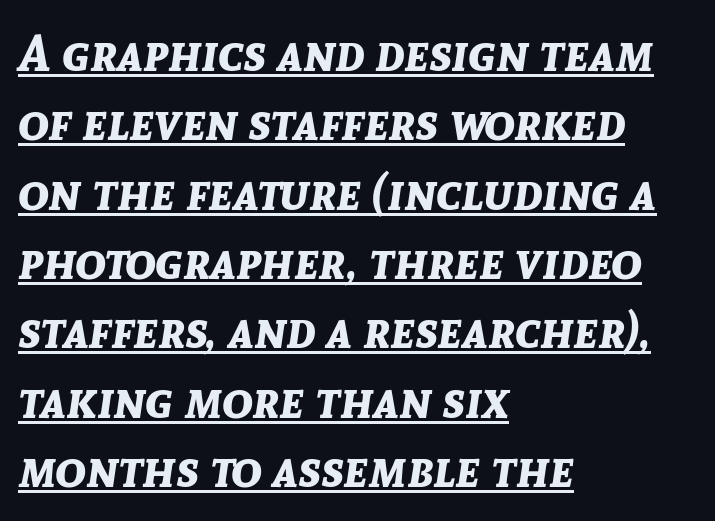
{"italic": "yes", "lean": "right", "slant_degrees": 8, "bold": "yes", "weight": "bold", "width": "normal", "stroke_contrast": "low", "x_height": "medium", "monospaced": "no", "underline": "yes", "align": "left", "line_spacing": "normal", "line_spacing_ratio": 1.36, "letter_spacing": "normal", "letter_spacing_em": 0.0, "glyph_px": 51}
